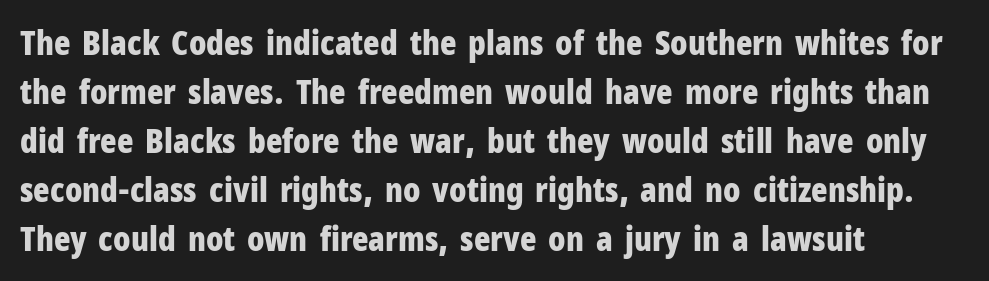
Q: Is the text bold? A: Yes.
Q: Is the text italic (slanted)? A: No, it is upright.
Q: Is the typeface a serif or a sans-serif typeface? A: Sans-serif.
Q: Is the text underlined? A: No.
Q: How is the paragraph aligned? A: Left-aligned.
Q: Is the spacing between letters normal or unusually wide? A: Normal.
Q: Is the spacing between lines tight, normal or loose? A: Normal.
Q: Width (condensed, normal, or wide)? A: Condensed.
Q: Stroke contrast? A: Low.
Q: x-height? A: Medium.
Q: Monospaced? A: No.
